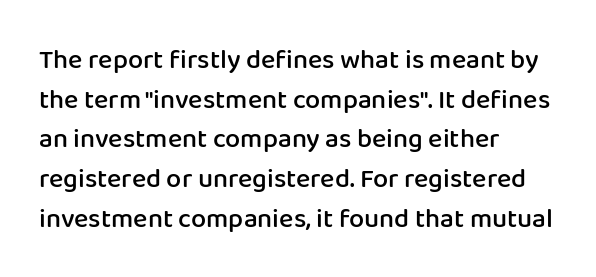
The image shows 27 px text type, upright; set left-aligned, normal line spacing (1.47x), normal letter spacing, not underlined.
